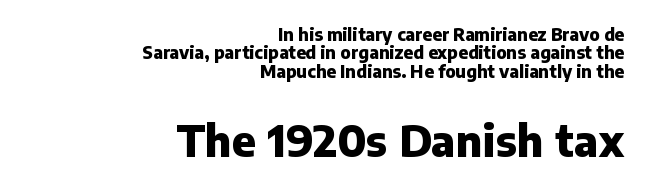
Q: Is the text bold? A: Yes.
Q: Is the text italic (slanted)? A: No, it is upright.
Q: Is the typeface a serif or a sans-serif typeface? A: Sans-serif.
Q: Is the text underlined? A: No.
Q: How is the paragraph aligned? A: Right-aligned.
Q: Is the spacing between letters normal or unusually wide? A: Normal.
Q: Is the spacing between lines tight, normal or loose? A: Tight.
Q: Which block of text is set in a larger size, the first (top) or the second (bottom)? A: The second (bottom) one.
Q: Width (condensed, normal, or wide)? A: Normal.
Q: Stroke contrast? A: Low.
Q: x-height? A: Medium.
Q: Monospaced? A: No.
